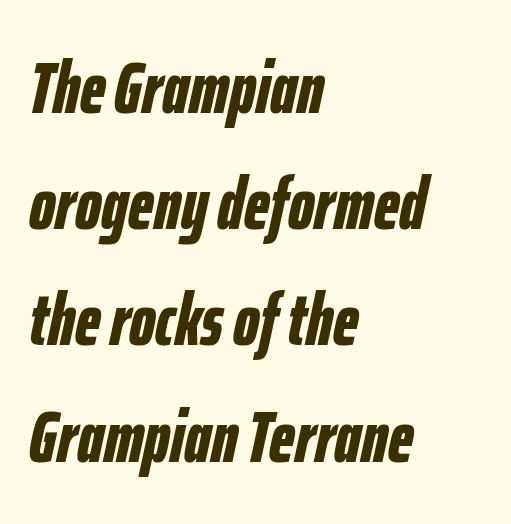
The image shows 74 px bold, condensed type, italic (leaning right); set left-aligned, normal line spacing (1.57x), normal letter spacing, not underlined; low stroke contrast and a medium x-height.
